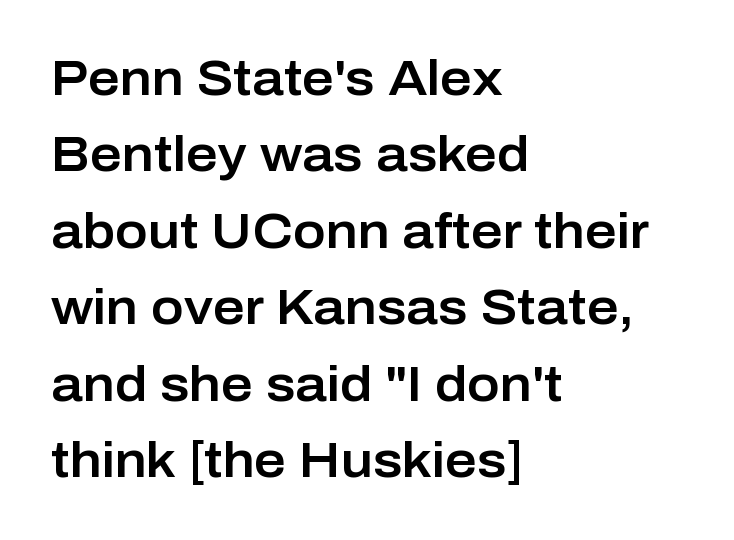
The image shows 49 px sans-serif type, upright; set left-aligned, normal line spacing (1.56x), normal letter spacing, not underlined; low stroke contrast and a medium x-height.
